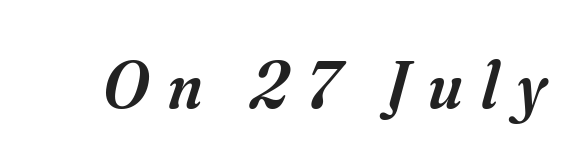
Q: Is the text bold? A: Semi-bold.
Q: Is the text italic (slanted)? A: Yes, it leans right by about 16 degrees.
Q: Is the typeface a serif or a sans-serif typeface? A: Serif.
Q: Is the text underlined? A: No.
Q: Is the spacing between letters normal or unusually wide? A: Unusually wide.
Q: Width (condensed, normal, or wide)? A: Normal.
Q: Stroke contrast? A: Medium.
Q: x-height? A: Small.
Q: Monospaced? A: No.
